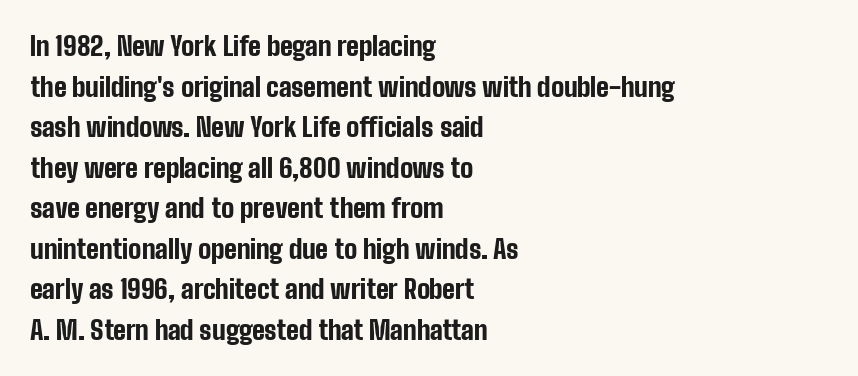
Q: Is the text bold? A: Yes.
Q: Is the text italic (slanted)? A: No, it is upright.
Q: Is the text underlined? A: No.
Q: How is the paragraph aligned? A: Left-aligned.
Q: Is the spacing between letters normal or unusually wide? A: Normal.
Q: Is the spacing between lines tight, normal or loose? A: Normal.
